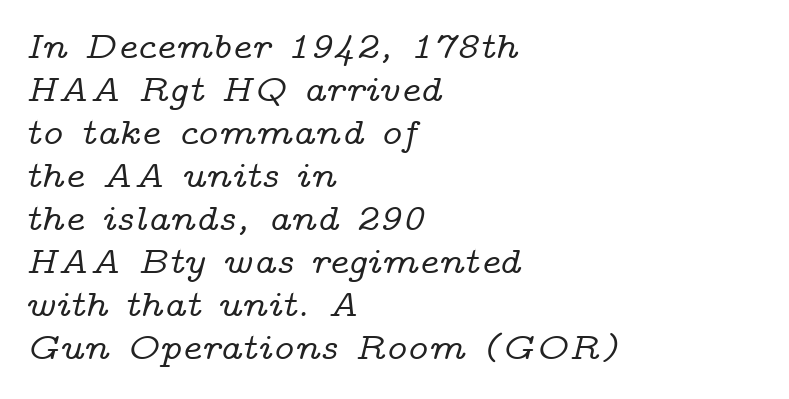
The image shows 38 px wide serif type, italic (leaning right); set left-aligned, tight line spacing (1.13x), normal letter spacing, not underlined; low stroke contrast and a medium x-height.
